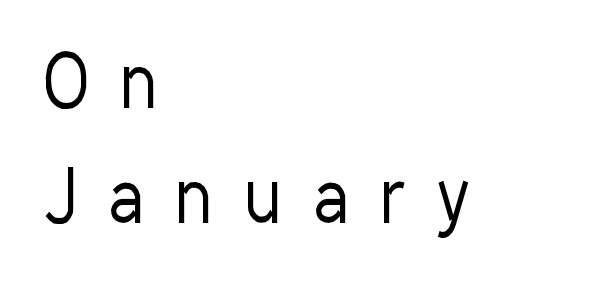
{"serif": "no", "italic": "no", "bold": "no", "weight": "regular", "width": "condensed", "stroke_contrast": "low", "x_height": "medium", "monospaced": "no", "underline": "no", "align": "left", "line_spacing": "normal", "line_spacing_ratio": 1.65, "letter_spacing": "wide", "letter_spacing_em": 0.47, "glyph_px": 70}
